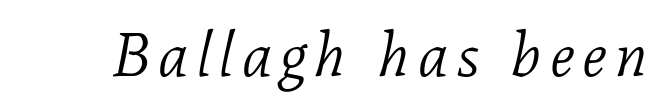
{"serif": "yes", "italic": "yes", "lean": "right", "slant_degrees": 11, "bold": "no", "weight": "light", "width": "normal", "stroke_contrast": "low", "x_height": "medium", "monospaced": "no", "underline": "no", "glyph_px": 62}
